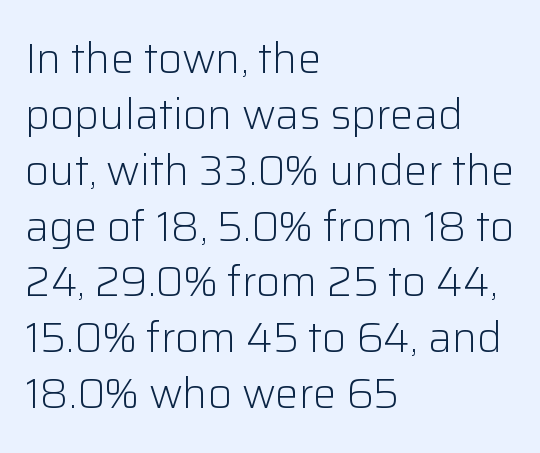
Q: Is the text bold? A: No.
Q: Is the text italic (slanted)? A: No, it is upright.
Q: Is the typeface a serif or a sans-serif typeface? A: Sans-serif.
Q: Is the text underlined? A: No.
Q: How is the paragraph aligned? A: Left-aligned.
Q: Is the spacing between letters normal or unusually wide? A: Normal.
Q: Is the spacing between lines tight, normal or loose? A: Normal.
Q: Width (condensed, normal, or wide)? A: Normal.
Q: Stroke contrast? A: Low.
Q: x-height? A: Medium.
Q: Monospaced? A: No.
